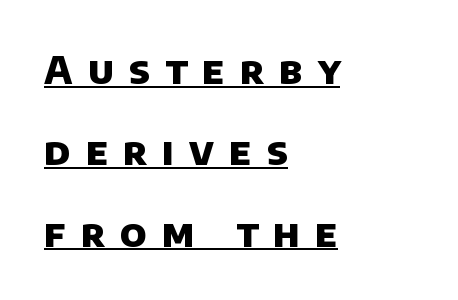
{"serif": "no", "bold": "yes", "weight": "heavy", "width": "normal", "stroke_contrast": "low", "x_height": "large", "monospaced": "no", "underline": "yes", "align": "left", "line_spacing": "loose", "line_spacing_ratio": 2.14, "letter_spacing": "wide", "letter_spacing_em": 0.4, "glyph_px": 38}
